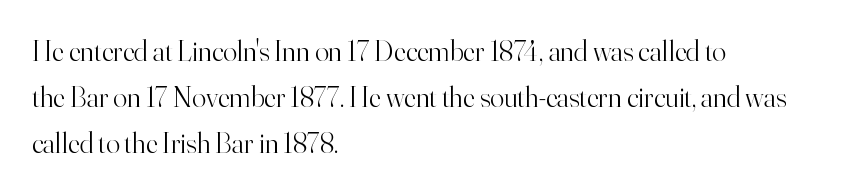
The image shows 29 px light serif type, upright; set left-aligned, normal line spacing (1.59x), normal letter spacing, not underlined; high stroke contrast and a small x-height.
